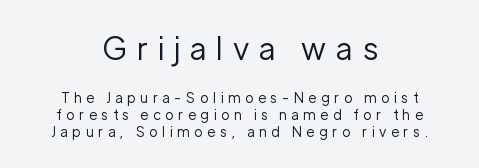
The letters stand straight up with perfectly vertical stems. Visually, the top section dominates because its glyphs are scaled up. A bare baseline throughout the passage. Each letter keeps its own natural width here, so spacing adapts to shape. The passage is arranged like a title page — every line centered. A quiet, ordinary-to-light weight characterises the typeface.
